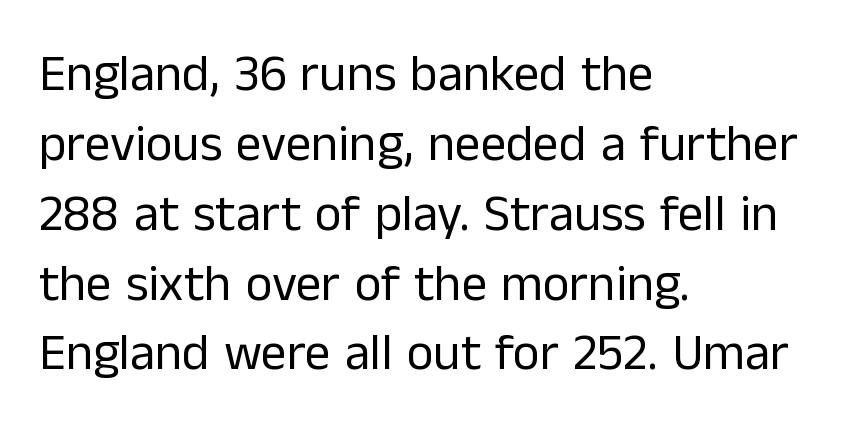
{"serif": "no", "italic": "no", "bold": "no", "weight": "regular", "width": "normal", "stroke_contrast": "low", "x_height": "medium", "monospaced": "no", "underline": "no", "align": "left", "line_spacing": "normal", "line_spacing_ratio": 1.37, "letter_spacing": "normal", "letter_spacing_em": 0.0, "glyph_px": 51}
